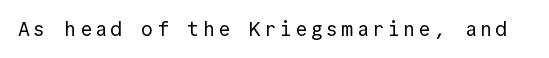
The type sits square on the baseline with zero lean. The strip under each line holds only bare page. Is the stroke heavy? The answer is a plain regular-or-lighter.
